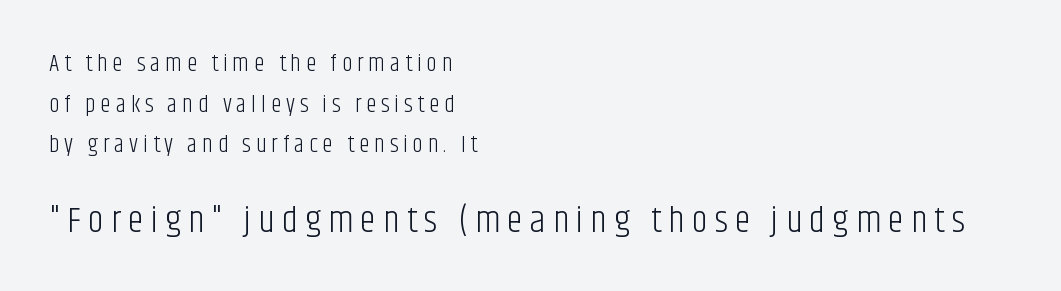
The image shows 36 px light, condensed sans-serif type, upright; set left-aligned, normal line spacing (1.69x), unusually wide letter spacing (+0.2 em), not underlined; the second (bottom) block is 1.5x larger; low stroke contrast and a large x-height.
